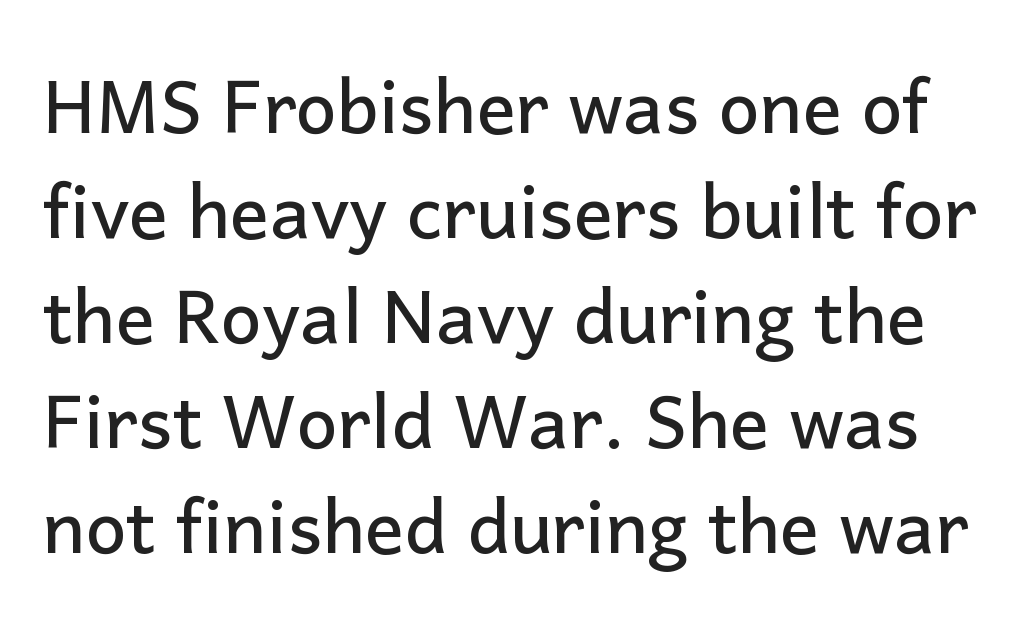
Q: Is the text italic (slanted)? A: No, it is upright.
Q: Is the typeface a serif or a sans-serif typeface? A: Sans-serif.
Q: Is the text underlined? A: No.
Q: Is the spacing between letters normal or unusually wide? A: Normal.
Q: Is the spacing between lines tight, normal or loose? A: Normal.
Q: Width (condensed, normal, or wide)? A: Normal.
Q: Stroke contrast? A: Low.
Q: x-height? A: Medium.
Q: Monospaced? A: No.
